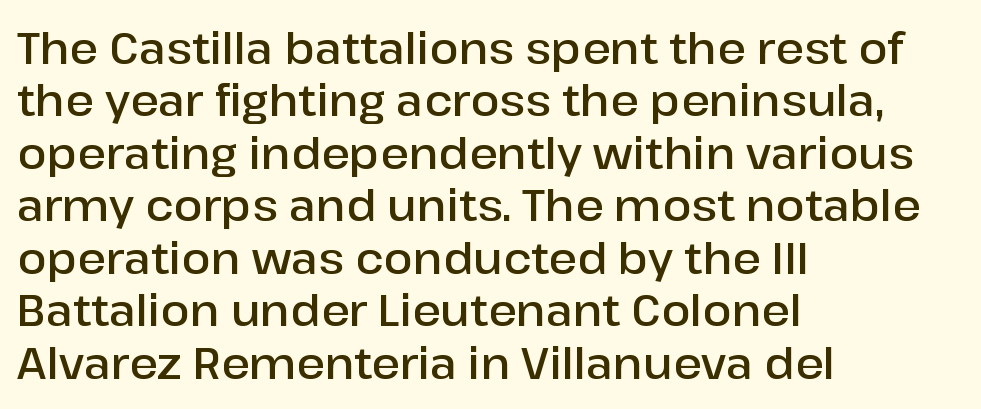
The face used here is proportionally spaced, like ordinary book or web type. These lines are composed in type without serifs. It's the straight-up-and-down kind of type. Horizontal alignment here is leftward, the default for most running prose.
